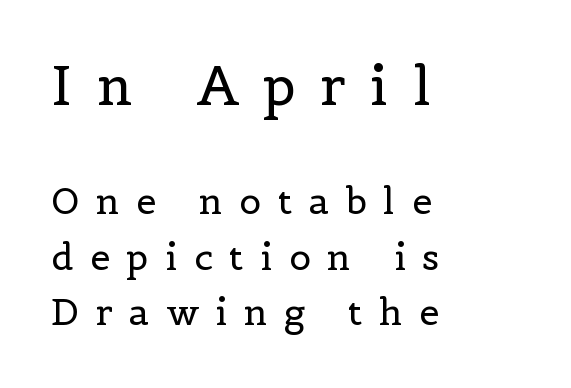
Regarding serifs, this sample has them. Unbolded letterforms with no extra heft. Line beginnings align vertically; line endings do not. Summary of vertical rhythm: regular, with standard interline spacing.
